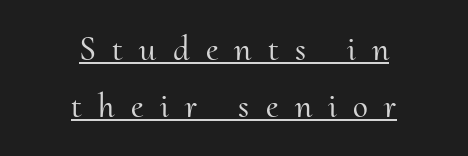
{"serif": "yes", "italic": "no", "width": "normal", "stroke_contrast": "medium", "x_height": "small", "monospaced": "no", "underline": "yes", "align": "center", "line_spacing": "normal", "line_spacing_ratio": 1.69, "letter_spacing": "wide", "letter_spacing_em": 0.48, "glyph_px": 34}
